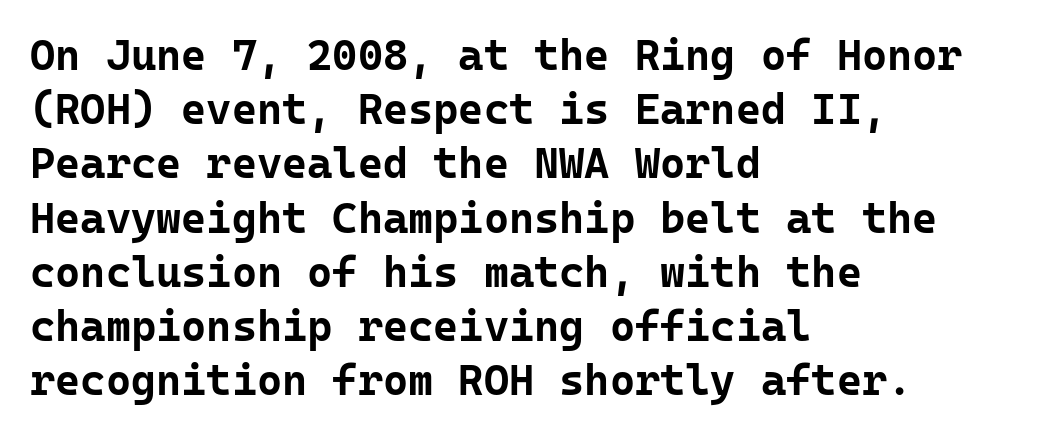
Q: Is the text bold? A: Yes.
Q: Is the text italic (slanted)? A: No, it is upright.
Q: Is the typeface a serif or a sans-serif typeface? A: Sans-serif.
Q: Is the text underlined? A: No.
Q: How is the paragraph aligned? A: Left-aligned.
Q: Is the spacing between letters normal or unusually wide? A: Normal.
Q: Is the spacing between lines tight, normal or loose? A: Normal.
Q: Width (condensed, normal, or wide)? A: Normal.
Q: Stroke contrast? A: Low.
Q: x-height? A: Medium.
Q: Monospaced? A: Yes.
